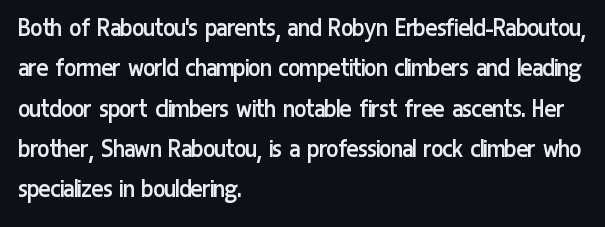
Q: Is the text bold? A: No.
Q: Is the text italic (slanted)? A: No, it is upright.
Q: Is the typeface a serif or a sans-serif typeface? A: Sans-serif.
Q: Is the text underlined? A: No.
Q: How is the paragraph aligned? A: Left-aligned.
Q: Is the spacing between letters normal or unusually wide? A: Normal.
Q: Is the spacing between lines tight, normal or loose? A: Normal.
Q: Width (condensed, normal, or wide)? A: Condensed.
Q: Stroke contrast? A: Low.
Q: x-height? A: Medium.
Q: Monospaced? A: No.
